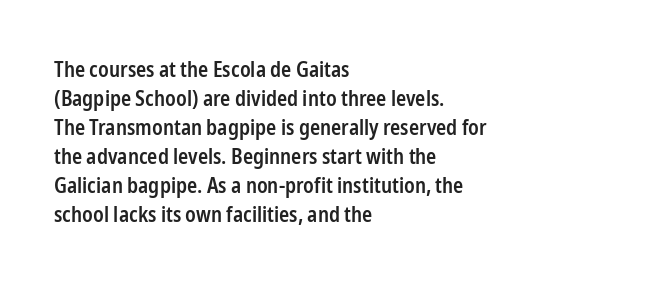
These lines keep a tight, regular rhythm from letter to letter. If you drew a ruler down the left edge, every line would touch it. Compared with an ordinary text face, these strokes are moderately heavier — a semibold. Whoever set this chose a conventional vertical rhythm. The glyphs are unaccompanied by any horizontal stroke below them.
